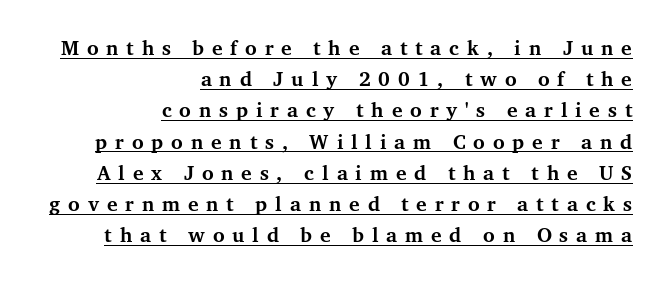
{"italic": "no", "bold": "yes", "underline": "yes", "align": "right", "line_spacing": "normal", "line_spacing_ratio": 1.56, "letter_spacing": "wide", "letter_spacing_em": 0.39, "glyph_px": 20}
